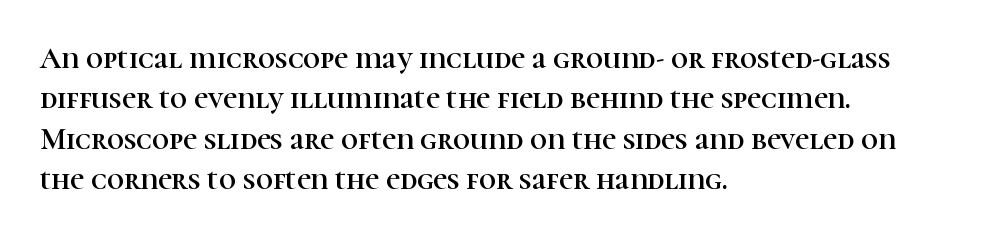
Q: Is the text italic (slanted)? A: No, it is upright.
Q: Is the typeface a serif or a sans-serif typeface? A: Serif.
Q: Is the text underlined? A: No.
Q: How is the paragraph aligned? A: Left-aligned.
Q: Is the spacing between letters normal or unusually wide? A: Normal.
Q: Is the spacing between lines tight, normal or loose? A: Normal.
Q: Width (condensed, normal, or wide)? A: Normal.
Q: Stroke contrast? A: High.
Q: x-height? A: Medium.
Q: Monospaced? A: No.
